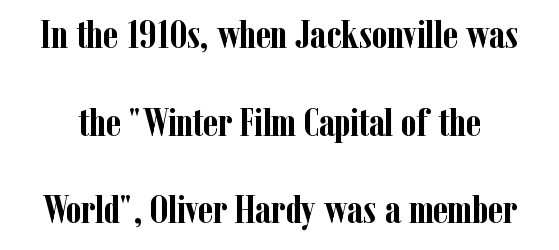
The image shows 40 px semibold, condensed serif type, upright; set loose line spacing (2.19x), normal letter spacing, not underlined; low stroke contrast and a medium x-height.
